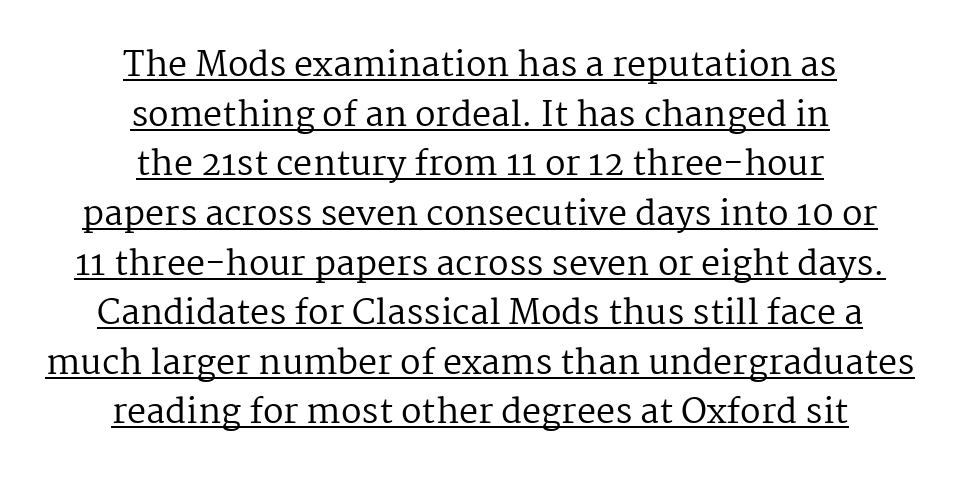
The passage shown is not bold in any degree. Check where the strokes stop: tiny serifs finish them off. Think of a printed novel: that variable character pitch is what you see here. The horizontal fit of the characters is conventional and even. Students, observe: this is what conventionally led text looks like. A typographer would call this underscored text.
